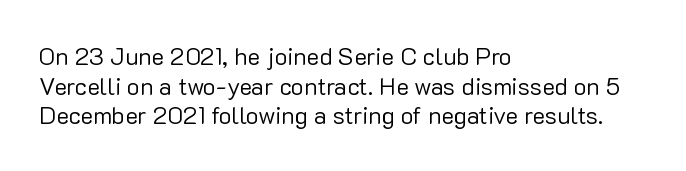
Words appear dense and cohesive because spacing is normal. Stem width sits at or under what a default text font uses. Honestly, there is no underline to notice here at all. The lettering stays uniformly vertical, giving the passage a roman look.
